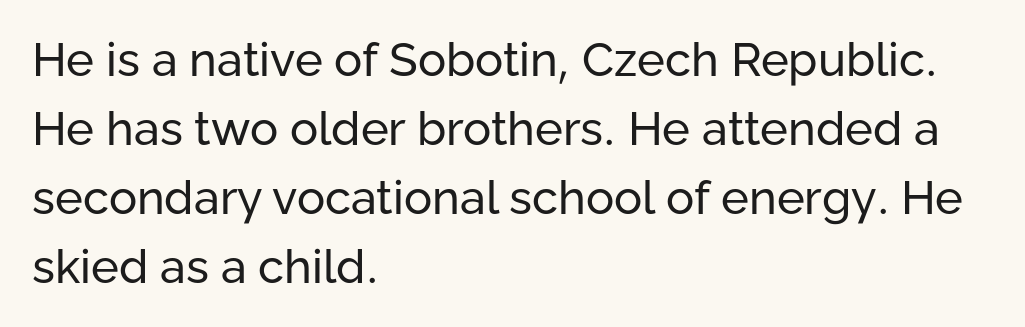
Q: Is the text bold? A: No.
Q: Is the text italic (slanted)? A: No, it is upright.
Q: Is the typeface a serif or a sans-serif typeface? A: Sans-serif.
Q: Is the text underlined? A: No.
Q: How is the paragraph aligned? A: Left-aligned.
Q: Is the spacing between letters normal or unusually wide? A: Normal.
Q: Is the spacing between lines tight, normal or loose? A: Normal.
Q: Width (condensed, normal, or wide)? A: Normal.
Q: Stroke contrast? A: Low.
Q: x-height? A: Medium.
Q: Monospaced? A: No.
